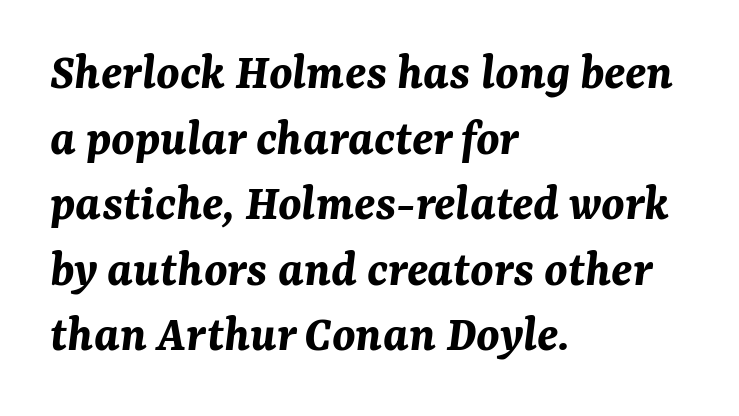
Q: Is the text bold? A: Yes.
Q: Is the text italic (slanted)? A: Yes, it leans right by about 7 degrees.
Q: Is the text underlined? A: No.
Q: How is the paragraph aligned? A: Left-aligned.
Q: Is the spacing between letters normal or unusually wide? A: Normal.
Q: Is the spacing between lines tight, normal or loose? A: Normal.
Q: Width (condensed, normal, or wide)? A: Normal.
Q: Stroke contrast? A: Medium.
Q: x-height? A: Medium.
Q: Monospaced? A: No.
